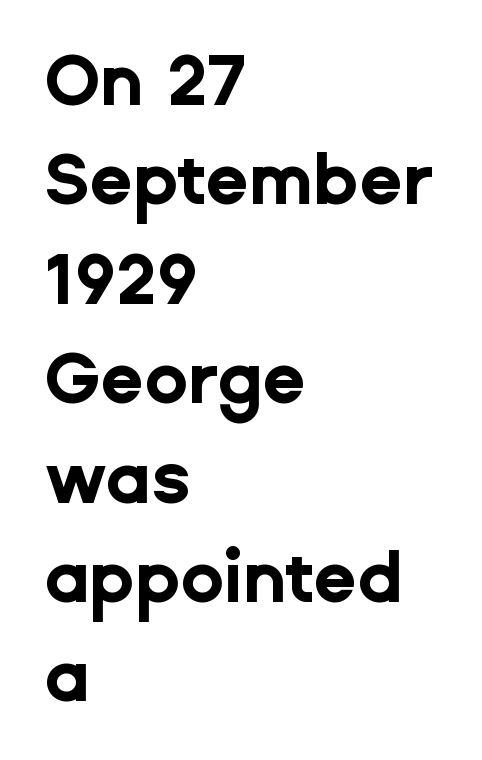
The image shows 71 px bold sans-serif type, upright; set left-aligned, normal line spacing (1.4x), normal letter spacing, not underlined; low stroke contrast and a medium x-height.
